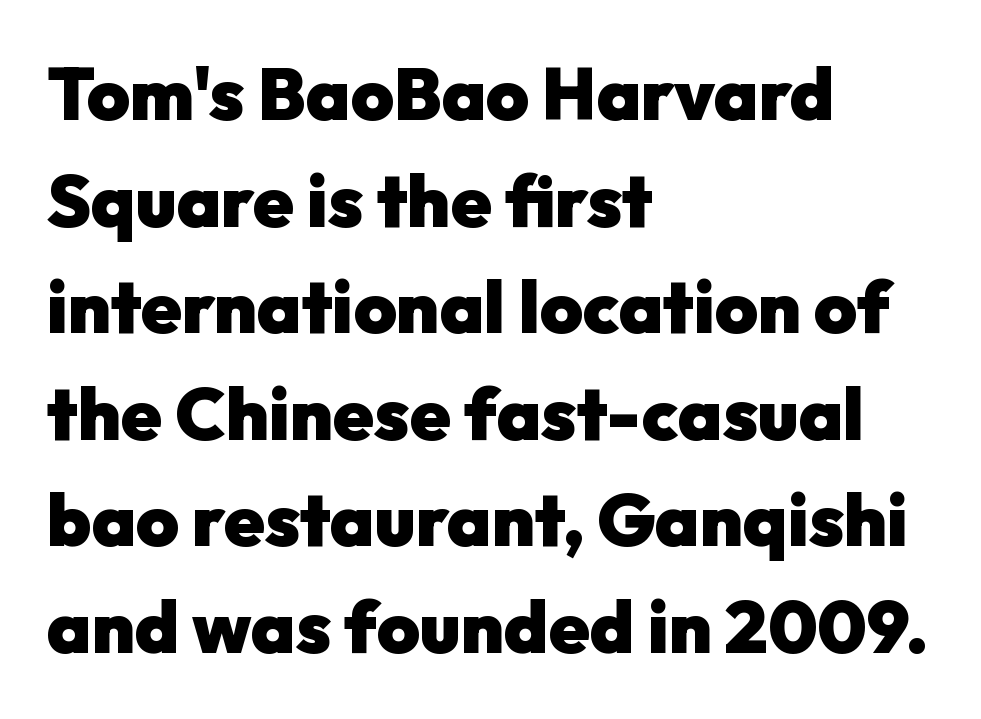
{"serif": "no", "italic": "no", "bold": "yes", "weight": "heavy", "width": "normal", "stroke_contrast": "low", "x_height": "medium", "monospaced": "no", "underline": "no", "align": "left", "line_spacing": "normal", "line_spacing_ratio": 1.46, "letter_spacing": "normal", "letter_spacing_em": 0.0, "glyph_px": 73}
